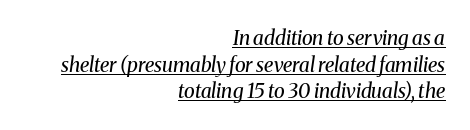
{"italic": "yes", "lean": "right", "slant_degrees": 8, "bold": "no", "underline": "yes", "align": "right", "line_spacing": "normal", "line_spacing_ratio": 1.33, "letter_spacing": "normal", "letter_spacing_em": 0.0, "glyph_px": 20}
